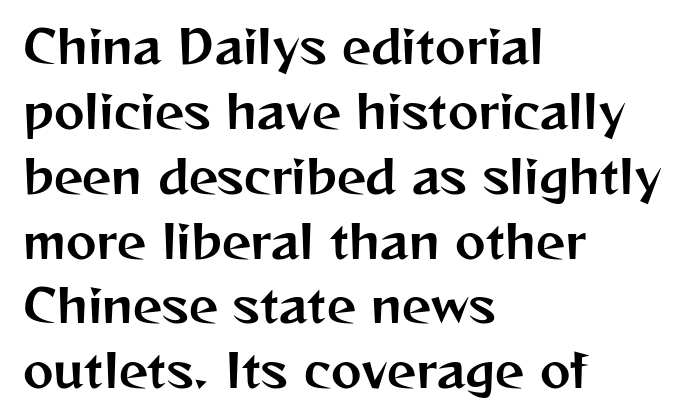
The rendering shows plain stroke endings on the letterforms — a sans-serif design. Clear beneath every line of the passage. This block has exactly the height ordinary leading produces. Letter spacing: default. In terms of posture, this sample is upright.
